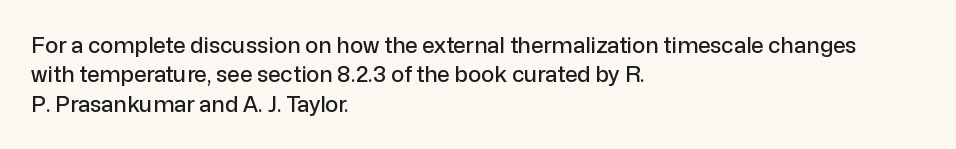
{"italic": "no", "underline": "no", "align": "left", "line_spacing": "normal", "line_spacing_ratio": 1.34, "letter_spacing": "normal", "letter_spacing_em": 0.0, "glyph_px": 22}
